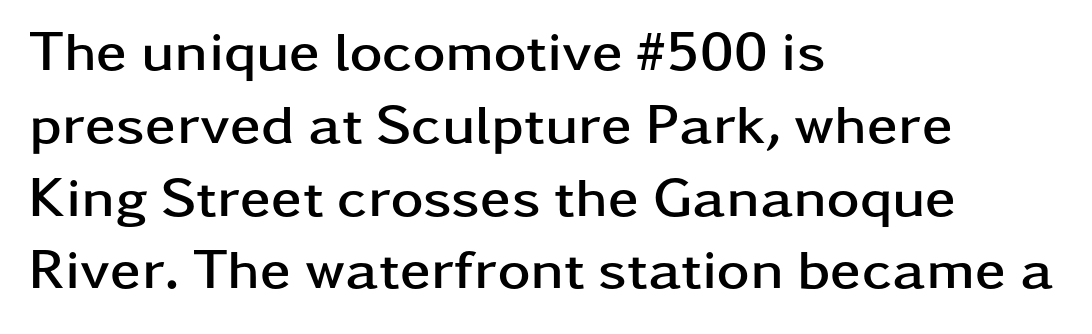
Q: Is the text bold? A: Yes.
Q: Is the text italic (slanted)? A: No, it is upright.
Q: Is the typeface a serif or a sans-serif typeface? A: Sans-serif.
Q: Is the text underlined? A: No.
Q: How is the paragraph aligned? A: Left-aligned.
Q: Is the spacing between letters normal or unusually wide? A: Normal.
Q: Is the spacing between lines tight, normal or loose? A: Normal.
Q: Width (condensed, normal, or wide)? A: Wide.
Q: Stroke contrast? A: Low.
Q: x-height? A: Medium.
Q: Monospaced? A: No.
